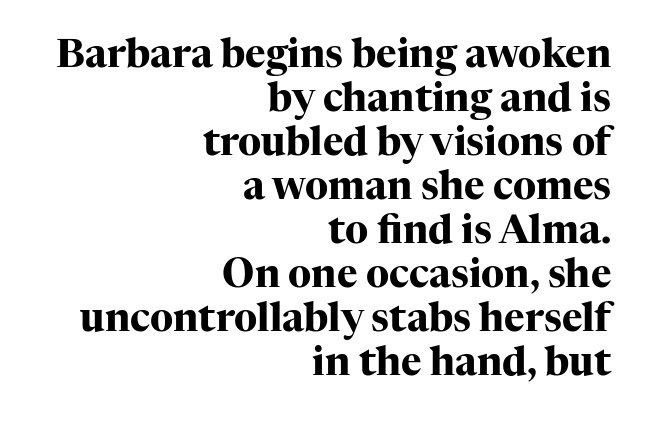
Closely set lines give the paragraph a compact silhouette. Each letter's strokes conclude with small projecting serifs. The typesetting leans heavy: a genuine bold. This is roman type, the default non-slanted kind.
